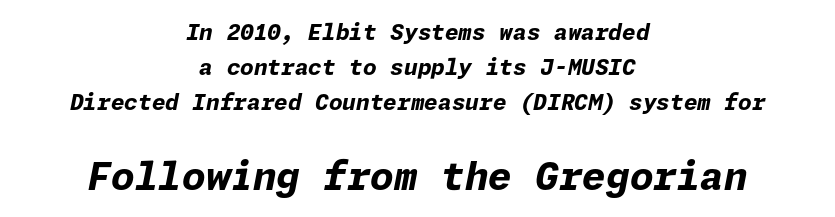
The image shows 38 px bold type, italic (leaning right); set centered, normal line spacing (1.58x), normal letter spacing, not underlined; the second (bottom) block is 1.73x larger; low stroke contrast and a medium x-height.
